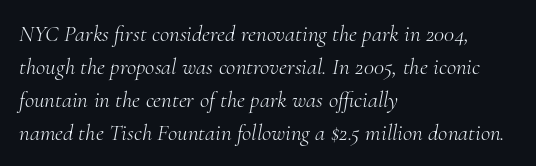
{"italic": "yes", "lean": "right", "slant_degrees": 10, "bold": "no", "underline": "no", "align": "left", "line_spacing": "normal", "line_spacing_ratio": 1.43, "letter_spacing": "normal", "letter_spacing_em": 0.0, "glyph_px": 23}
